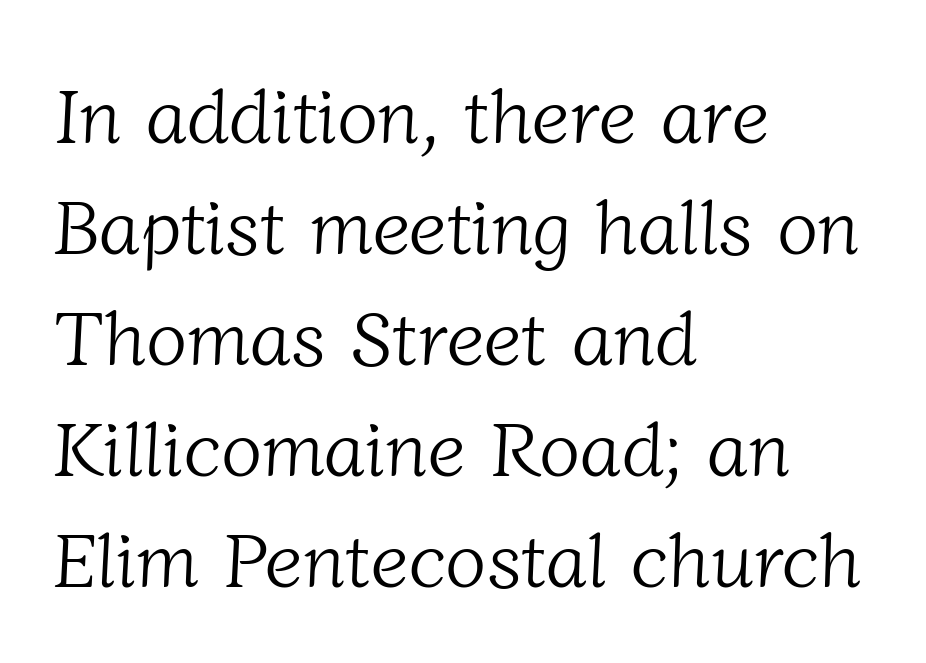
Q: Is the text bold? A: No.
Q: Is the typeface a serif or a sans-serif typeface? A: Serif.
Q: Is the text underlined? A: No.
Q: How is the paragraph aligned? A: Left-aligned.
Q: Is the spacing between letters normal or unusually wide? A: Normal.
Q: Is the spacing between lines tight, normal or loose? A: Normal.
Q: Width (condensed, normal, or wide)? A: Normal.
Q: Stroke contrast? A: Low.
Q: x-height? A: Medium.
Q: Monospaced? A: No.
